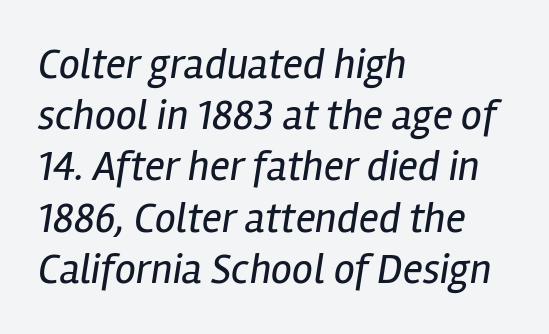
In terms of posture, this sample is oblique. Weight: in the light-to-regular range. The letters advance in unequal steps, a hallmark of proportional type. Tracking here is standard; glyphs follow each other at the usual distance. These lines are set flush left with a ragged right edge.
